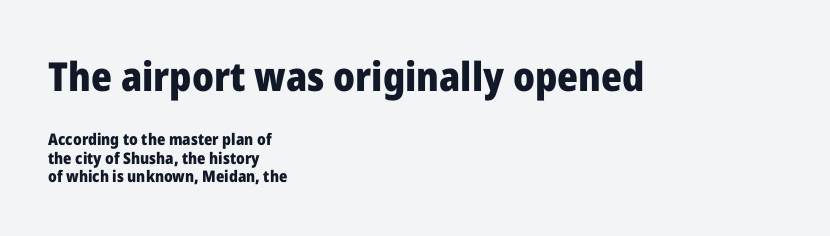
The image shows 40 px heavy sans-serif type, upright; set left-aligned, line spacing 1.17x, normal letter spacing, not underlined; the first (top) block is 2.5x larger; low stroke contrast and a medium x-height.
